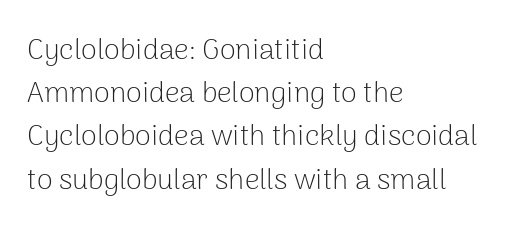
Counters stay open thanks to moderate or lighter strokes. The text block is weighted toward the left margin, trailing off unevenly rightward. In terms of letterform style, serifs are entirely absent. A typesetter would call this proportional, since set widths differ per character. Italic: no, the glyphs are upright roman.
